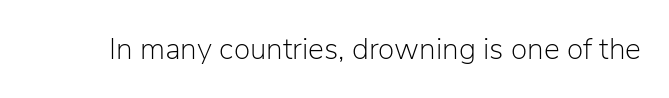
You can tell it's not italic because the verticals are truly vertical. Descender tails drop into unmarked territory. This is sans-serif lettering, the kind often seen on screens and signage. The passage shown is typed in a proportional face where columns would drift. Bold? No — there's no thickening of the strokes.
